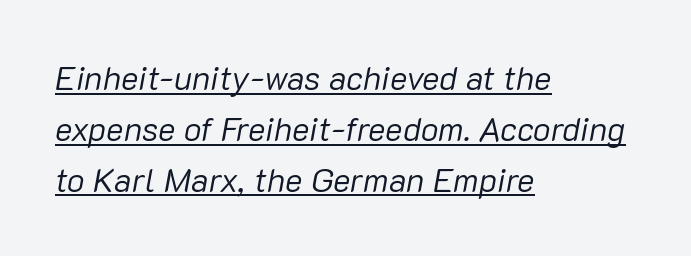
Q: Is the text bold? A: No.
Q: Is the text italic (slanted)? A: Yes, it leans right by about 10 degrees.
Q: Is the text underlined? A: Yes.
Q: How is the paragraph aligned? A: Left-aligned.
Q: Is the spacing between letters normal or unusually wide? A: Normal.
Q: Is the spacing between lines tight, normal or loose? A: Normal.
Q: Width (condensed, normal, or wide)? A: Normal.
Q: Stroke contrast? A: Low.
Q: x-height? A: Medium.
Q: Monospaced? A: No.
